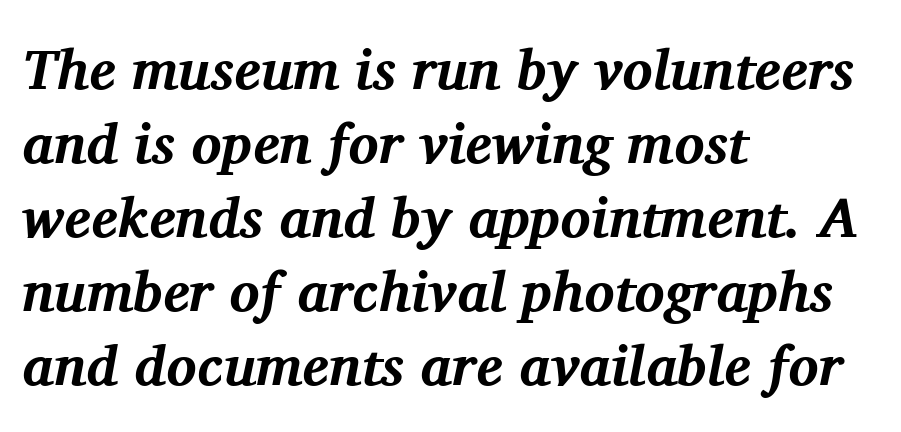
Q: Is the text bold? A: Yes.
Q: Is the text italic (slanted)? A: Yes, it leans right by about 11 degrees.
Q: Is the typeface a serif or a sans-serif typeface? A: Serif.
Q: Is the text underlined? A: No.
Q: How is the paragraph aligned? A: Left-aligned.
Q: Is the spacing between letters normal or unusually wide? A: Normal.
Q: Is the spacing between lines tight, normal or loose? A: Normal.
Q: Width (condensed, normal, or wide)? A: Normal.
Q: Stroke contrast? A: Medium.
Q: x-height? A: Medium.
Q: Monospaced? A: No.
